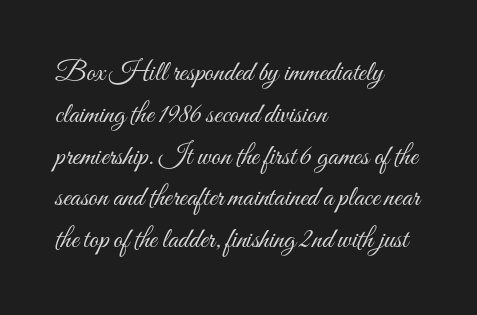
{"bold": "no", "weight": "light", "width": "condensed", "stroke_contrast": "medium", "x_height": "small", "monospaced": "no", "underline": "no", "align": "left", "line_spacing": "normal", "line_spacing_ratio": 1.44, "letter_spacing": "normal", "letter_spacing_em": 0.0, "glyph_px": 29}
